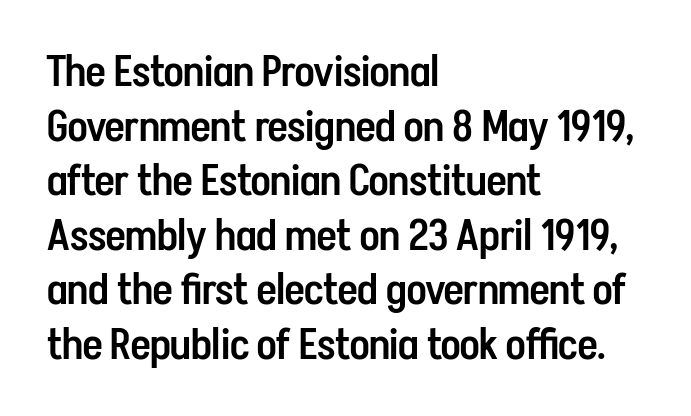
The image shows 43 px semibold, condensed sans-serif type, upright; set left-aligned, normal line spacing (1.27x), normal letter spacing, not underlined; low stroke contrast and a medium x-height.
